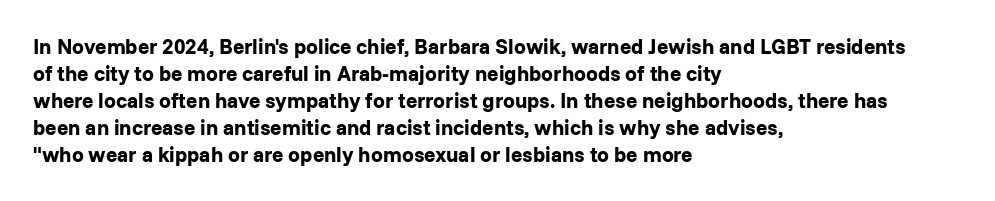
The image shows 21 px bold type, upright; set left-aligned, normal line spacing (1.28x), normal letter spacing, not underlined.
